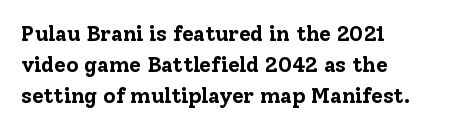
Posture: vertical. A classic flush-left, rag-right setting is used for this passage. Horizontal bands of white between lines are of average thickness. Each word holds together tightly as a unit, with standard inter-letter gaps. The font is running at its bold setting.
